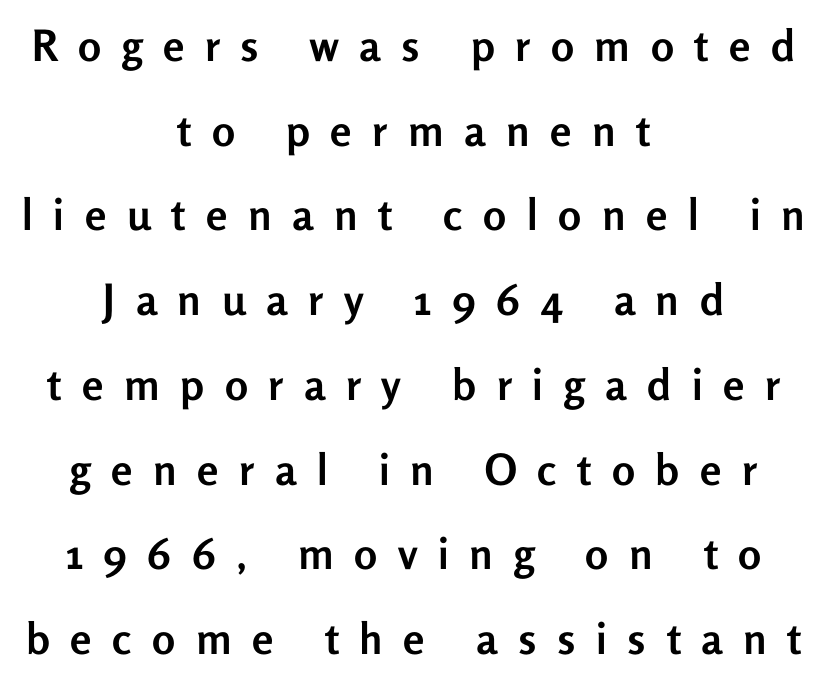
{"serif": "no", "italic": "no", "bold": "yes", "weight": "semibold", "width": "normal", "stroke_contrast": "low", "x_height": "medium", "monospaced": "no", "underline": "no", "align": "center", "line_spacing": "loose", "line_spacing_ratio": 1.97, "letter_spacing": "wide", "letter_spacing_em": 0.48, "glyph_px": 43}
